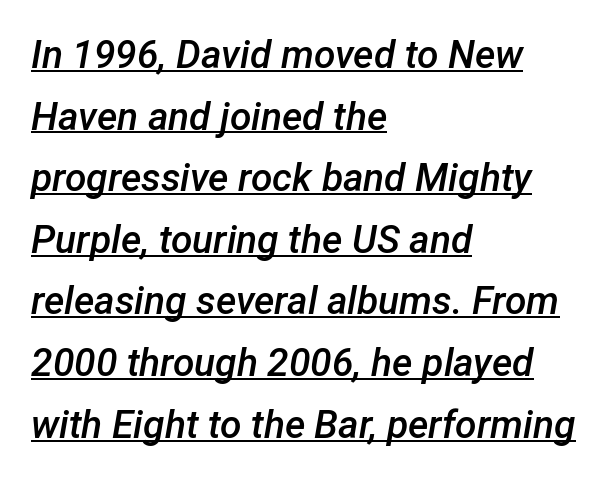
The image shows 39 px semibold type, italic (leaning right); set left-aligned, normal line spacing (1.58x), normal letter spacing, underlined; low stroke contrast and a medium x-height.
